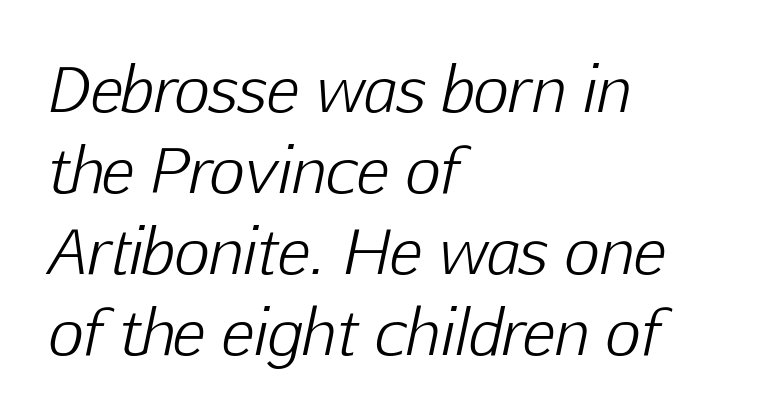
The image shows 61 px light type, italic (leaning right); set left-aligned, normal line spacing (1.33x), normal letter spacing, not underlined; low stroke contrast and a medium x-height.
